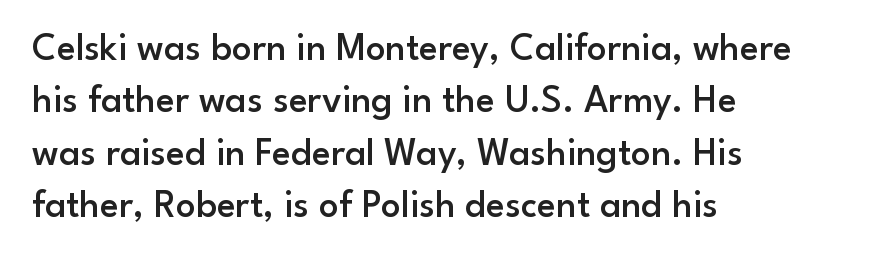
Q: Is the text bold? A: Semi-bold.
Q: Is the text italic (slanted)? A: No, it is upright.
Q: Is the typeface a serif or a sans-serif typeface? A: Sans-serif.
Q: Is the text underlined? A: No.
Q: How is the paragraph aligned? A: Left-aligned.
Q: Is the spacing between letters normal or unusually wide? A: Normal.
Q: Is the spacing between lines tight, normal or loose? A: Normal.
Q: Width (condensed, normal, or wide)? A: Normal.
Q: Stroke contrast? A: Low.
Q: x-height? A: Small.
Q: Monospaced? A: No.
